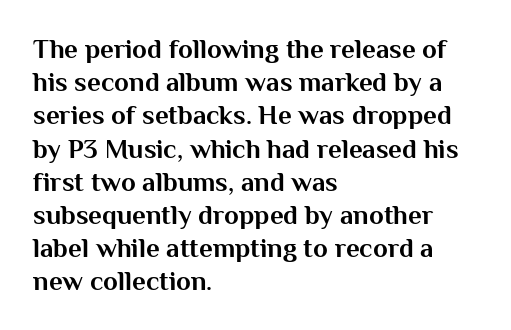
The image shows 27 px bold type, upright; set left-aligned, line spacing 1.23x, normal letter spacing, not underlined.
